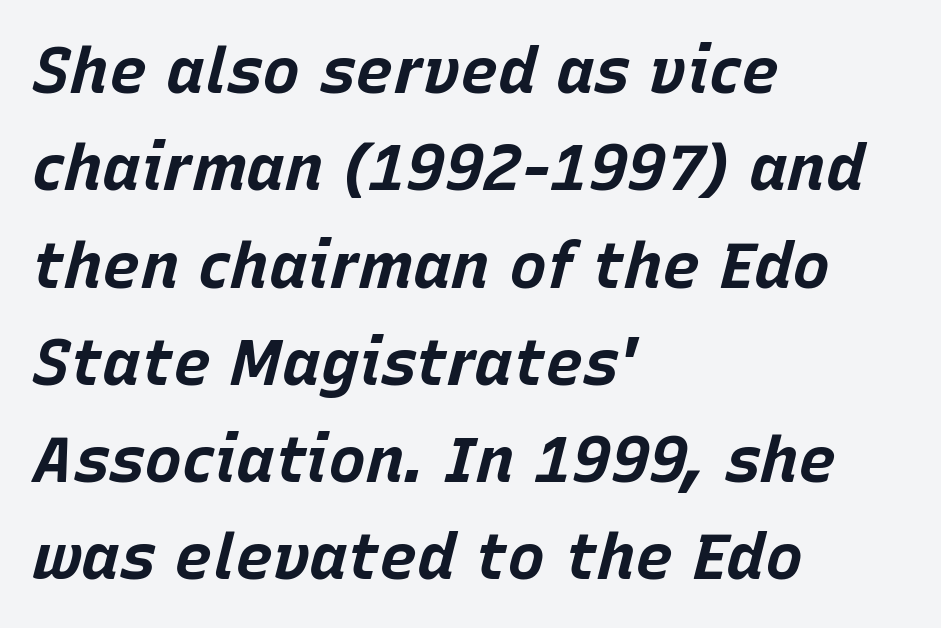
Q: Is the text bold? A: Yes.
Q: Is the text italic (slanted)? A: Yes, it leans right by about 15 degrees.
Q: Is the text underlined? A: No.
Q: How is the paragraph aligned? A: Left-aligned.
Q: Is the spacing between letters normal or unusually wide? A: Normal.
Q: Is the spacing between lines tight, normal or loose? A: Normal.
Q: Width (condensed, normal, or wide)? A: Normal.
Q: Stroke contrast? A: Low.
Q: x-height? A: Large.
Q: Monospaced? A: No.
